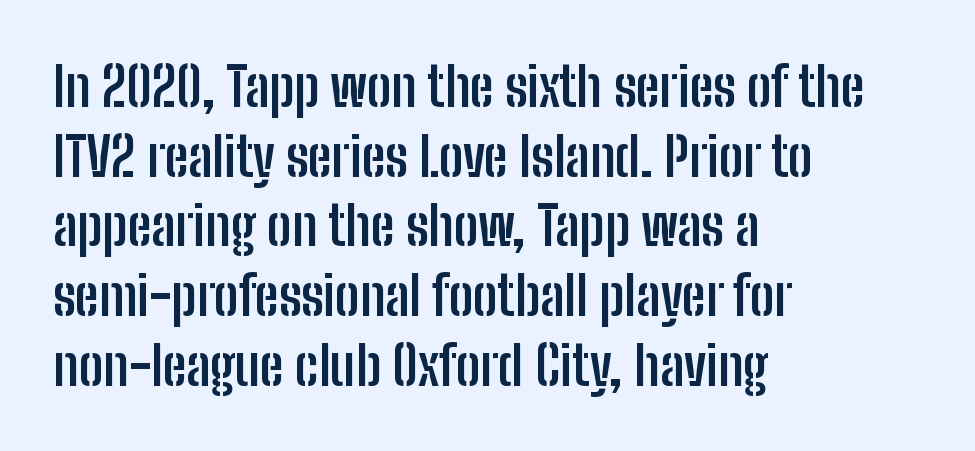
The image shows 54 px semibold, condensed sans-serif type, upright; set left-aligned, normal line spacing (1.29x), normal letter spacing, not underlined; low stroke contrast and a medium x-height.
